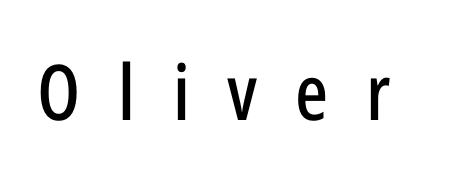
Q: Is the text italic (slanted)? A: No, it is upright.
Q: Is the typeface a serif or a sans-serif typeface? A: Sans-serif.
Q: Is the text underlined? A: No.
Q: Is the spacing between letters normal or unusually wide? A: Unusually wide.
Q: Width (condensed, normal, or wide)? A: Condensed.
Q: Stroke contrast? A: Low.
Q: x-height? A: Medium.
Q: Monospaced? A: No.
